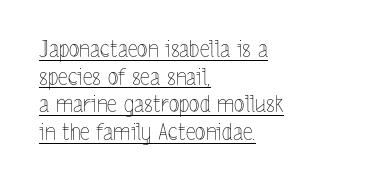
Q: Is the text bold? A: No.
Q: Is the text italic (slanted)? A: No, it is upright.
Q: Is the text underlined? A: Yes.
Q: How is the paragraph aligned? A: Left-aligned.
Q: Is the spacing between letters normal or unusually wide? A: Normal.
Q: Is the spacing between lines tight, normal or loose? A: Normal.
